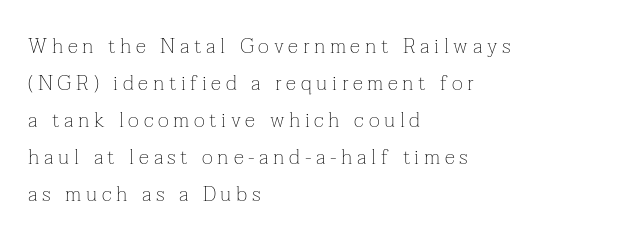
The glyphs are unaccompanied by any horizontal stroke below them. It's the straight-up-and-down kind of type. Stem width sits at or under what a default text font uses. A classic flush-left, rag-right setting is used for this passage. Words appear elongated and porous because spacing is wide.
